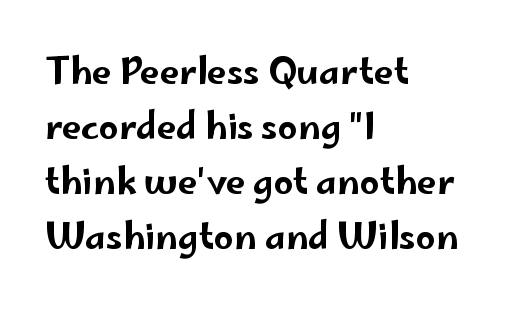
{"serif": "no", "italic": "no", "width": "wide", "stroke_contrast": "low", "x_height": "small", "monospaced": "no", "underline": "no", "align": "left", "line_spacing": "normal", "line_spacing_ratio": 1.57, "letter_spacing": "normal", "letter_spacing_em": 0.0, "glyph_px": 35}
